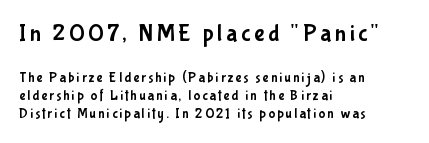
Visually the block forms a straight wall on the left and a jagged coastline on the right. The composition opens big and finishes small. Normally led — the rows are evenly, conventionally spaced. These lines were composed using upright roman letters. The gap between lines stays unmarked.
